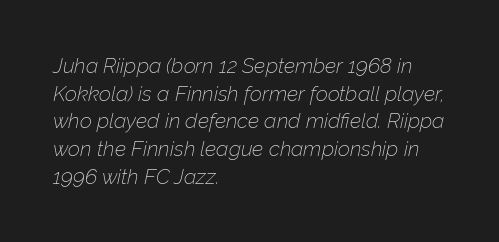
The paragraph shown leans on its left margin. Look at the tracking — it's just the regular setting, nothing added. Weight: not bold — regular or lighter. These lines were composed using italics.
